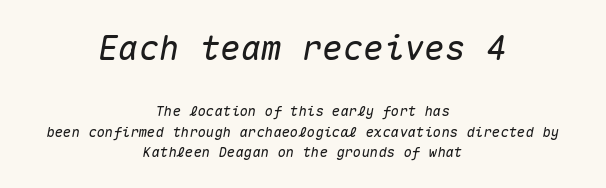
Here the designer chose a console-style face with uniform glyph widths. The emphasis by scale lands on block number one, above. The axis of the letterforms is tilted away from vertical. In terms of leading, this rendering sits right in the middle. Every row of glyphs is offset so its center matches the block's center. Each row of text sits above clean, open space.
